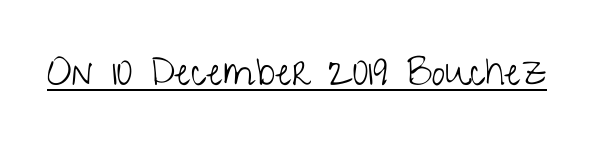
Q: Is the text bold? A: No.
Q: Is the text italic (slanted)? A: No, it is upright.
Q: Is the typeface a serif or a sans-serif typeface? A: Sans-serif.
Q: Is the text underlined? A: Yes.
Q: Is the spacing between letters normal or unusually wide? A: Normal.
Q: Width (condensed, normal, or wide)? A: Condensed.
Q: Stroke contrast? A: Low.
Q: x-height? A: Medium.
Q: Monospaced? A: No.
